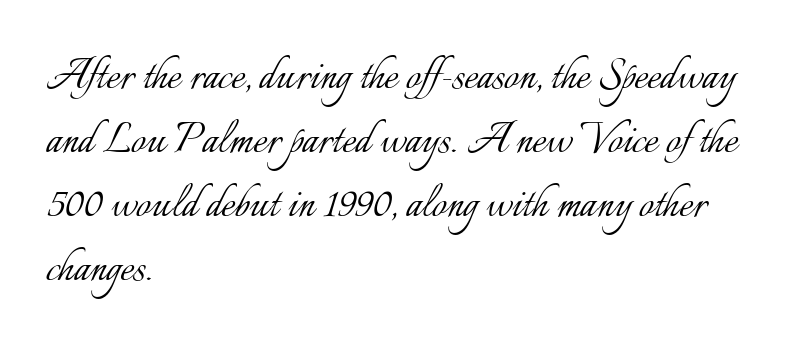
Q: Is the text bold? A: No.
Q: Is the text italic (slanted)? A: Yes.
Q: Is the text underlined? A: No.
Q: How is the paragraph aligned? A: Left-aligned.
Q: Is the spacing between letters normal or unusually wide? A: Normal.
Q: Width (condensed, normal, or wide)? A: Normal.
Q: Stroke contrast? A: Low.
Q: x-height? A: Small.
Q: Monospaced? A: No.
